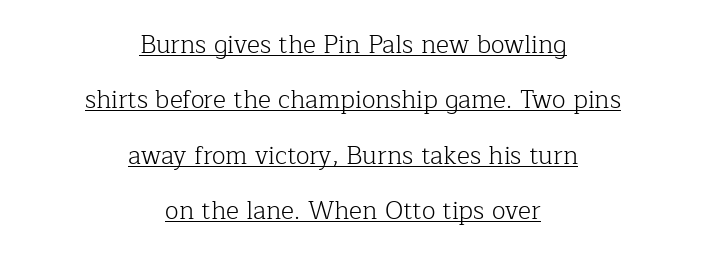
{"italic": "no", "bold": "no", "underline": "yes", "align": "center", "line_spacing": "loose", "line_spacing_ratio": 2.22, "letter_spacing": "normal", "letter_spacing_em": 0.0, "glyph_px": 25}
